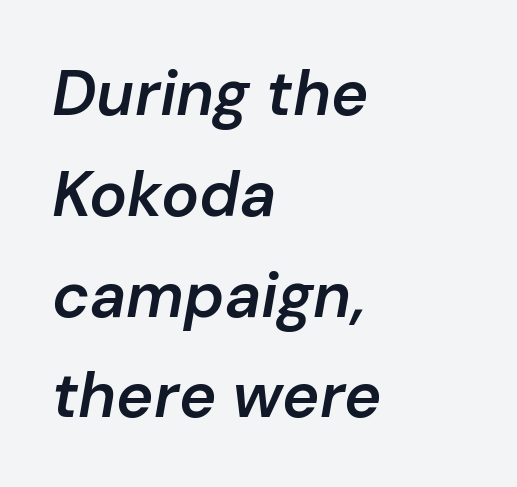
The strip under each line holds only bare page. Characters follow at the spacing the type designer built in. The rendering uses natural spacing where letterforms have individual widths. Casual observation: everything's shoved over to the left.
